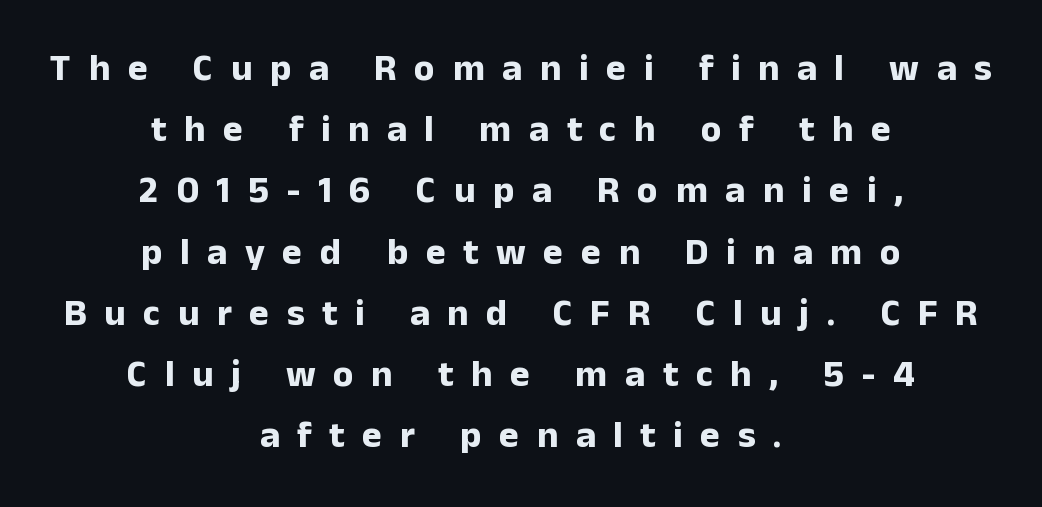
Q: Is the text bold? A: Yes.
Q: Is the text italic (slanted)? A: No, it is upright.
Q: Is the typeface a serif or a sans-serif typeface? A: Sans-serif.
Q: Is the text underlined? A: No.
Q: How is the paragraph aligned? A: Centered.
Q: Is the spacing between letters normal or unusually wide? A: Unusually wide.
Q: Is the spacing between lines tight, normal or loose? A: Normal.
Q: Width (condensed, normal, or wide)? A: Normal.
Q: Stroke contrast? A: Low.
Q: x-height? A: Medium.
Q: Monospaced? A: No.
